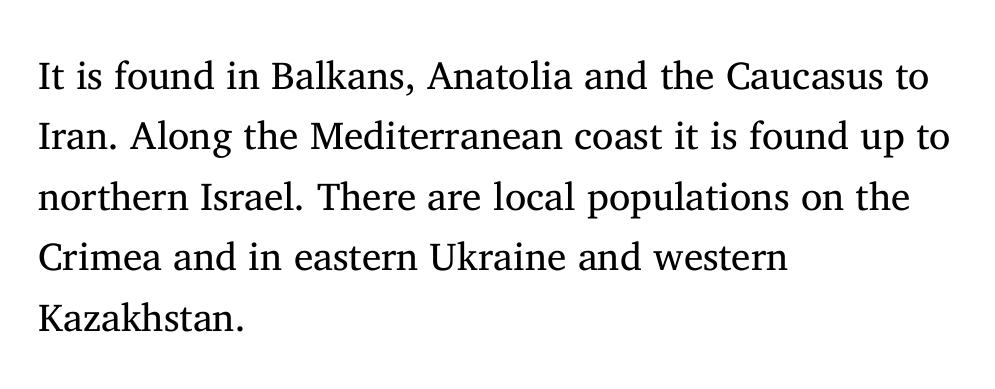
Q: Is the text bold? A: No.
Q: Is the text italic (slanted)? A: No, it is upright.
Q: Is the typeface a serif or a sans-serif typeface? A: Serif.
Q: Is the text underlined? A: No.
Q: How is the paragraph aligned? A: Left-aligned.
Q: Is the spacing between letters normal or unusually wide? A: Normal.
Q: Is the spacing between lines tight, normal or loose? A: Normal.
Q: Width (condensed, normal, or wide)? A: Normal.
Q: Stroke contrast? A: Medium.
Q: x-height? A: Medium.
Q: Monospaced? A: No.
